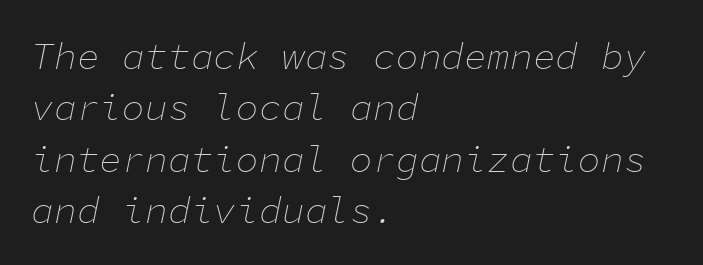
The image shows 38 px thin type, italic (leaning right), monospaced; set left-aligned, normal line spacing (1.35x), normal letter spacing, not underlined; low stroke contrast and a medium x-height.
